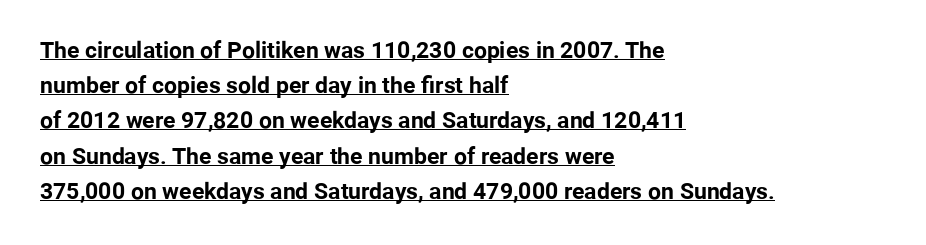
Each line of the rendering has a horizontal stroke beneath the glyphs. The leading is moderate, giving the passage an even texture. Short note: letters normally spaced. Italic? Not at all — the glyphs are vertical. A full-strength bold gives these letters their thick strokes. Which margin do the lines hug? The left one — the right edge is uneven.
